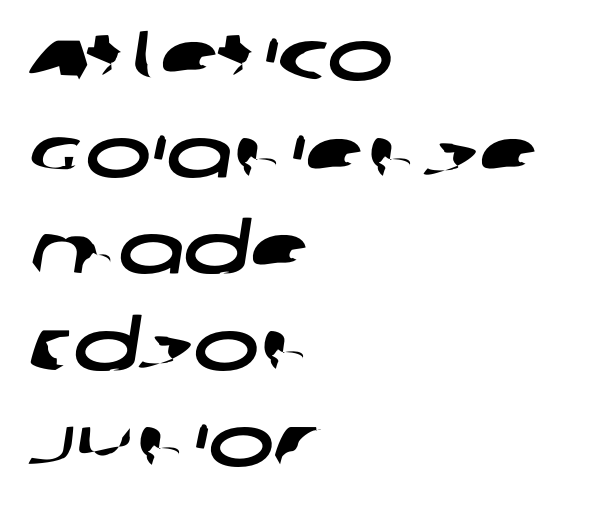
The image shows 70 px wide sans-serif type; set left-aligned, normal line spacing (1.38x), normal letter spacing, not underlined; low stroke contrast and a large x-height.
